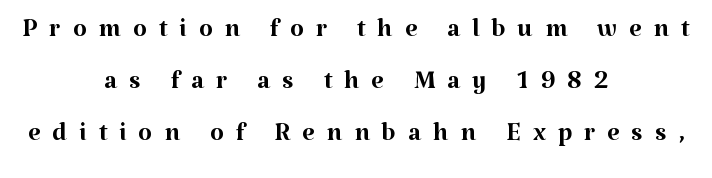
{"serif": "yes", "italic": "no", "bold": "no", "weight": "regular", "width": "normal", "stroke_contrast": "medium", "x_height": "medium", "monospaced": "no", "underline": "no", "align": "center", "line_spacing": "normal", "line_spacing_ratio": 1.45, "letter_spacing": "wide", "letter_spacing_em": 0.33, "glyph_px": 36}
